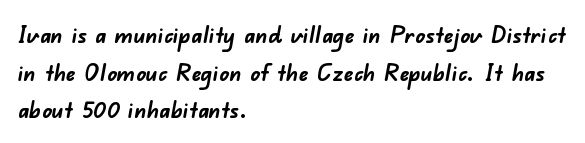
Q: Is the text bold? A: Yes.
Q: Is the text underlined? A: No.
Q: How is the paragraph aligned? A: Left-aligned.
Q: Is the spacing between letters normal or unusually wide? A: Normal.
Q: Is the spacing between lines tight, normal or loose? A: Normal.
